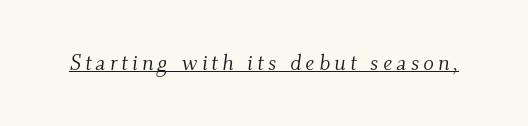
The cut favours lightness, reaching ordinary text weight at its darkest. Has an underline been added? It has. The face used here has a pronounced slope to its letters.
